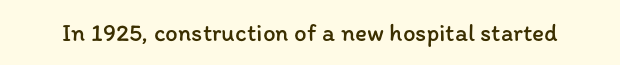
{"italic": "no", "bold": "no", "underline": "no", "letter_spacing": "normal", "letter_spacing_em": 0.0, "glyph_px": 25}
